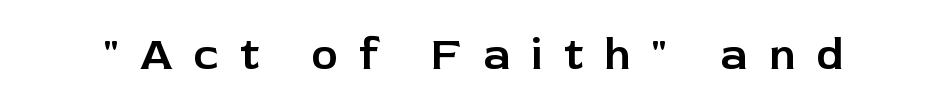
{"serif": "no", "italic": "no", "width": "normal", "stroke_contrast": "low", "x_height": "medium", "monospaced": "no", "underline": "no", "letter_spacing": "wide", "letter_spacing_em": 0.47, "glyph_px": 45}
